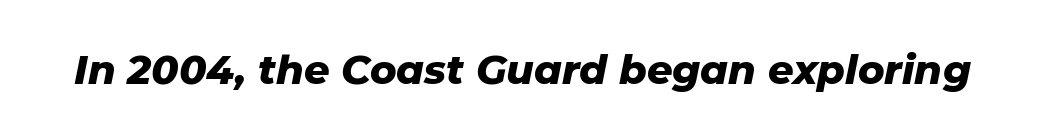
The letters sit at their default tracking, neither squeezed nor spread. Emphasis-style slanted type is in use. You could not count columns in this text — the font is proportionally spaced. The passage shown is not underscored anywhere. This is heavy type, rendered in bold.
